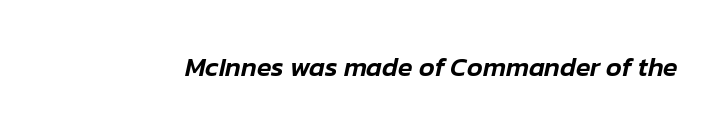
Q: Is the text italic (slanted)? A: Yes, it leans right by about 12 degrees.
Q: Is the text underlined? A: No.
Q: Is the spacing between letters normal or unusually wide? A: Normal.
